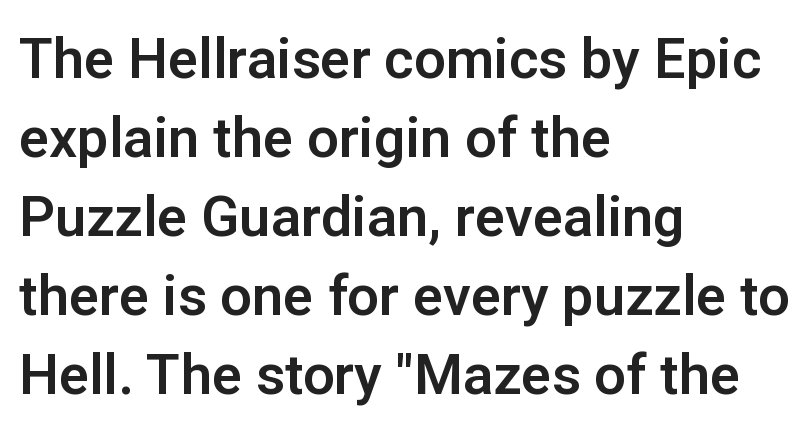
Q: Is the text italic (slanted)? A: No, it is upright.
Q: Is the typeface a serif or a sans-serif typeface? A: Sans-serif.
Q: Is the text underlined? A: No.
Q: How is the paragraph aligned? A: Left-aligned.
Q: Is the spacing between letters normal or unusually wide? A: Normal.
Q: Is the spacing between lines tight, normal or loose? A: Normal.
Q: Width (condensed, normal, or wide)? A: Normal.
Q: Stroke contrast? A: Low.
Q: x-height? A: Medium.
Q: Monospaced? A: No.
